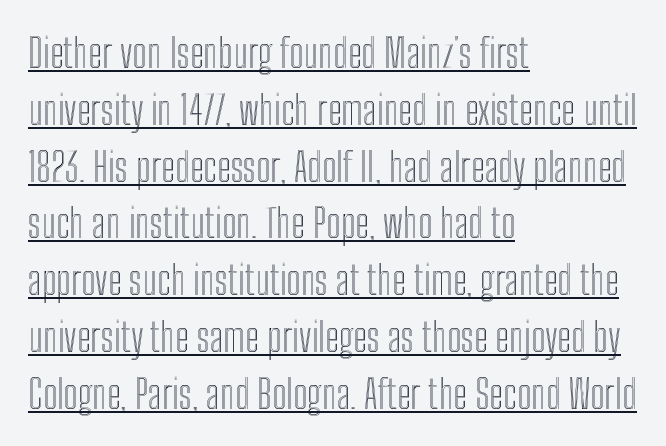
The image shows 40 px condensed type, upright; set left-aligned, normal line spacing (1.42x), normal letter spacing, underlined; a medium x-height.
